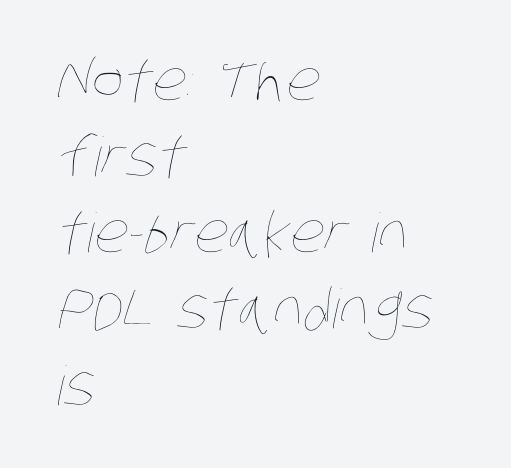
Q: Is the text bold? A: No.
Q: Is the text underlined? A: No.
Q: How is the paragraph aligned? A: Left-aligned.
Q: Is the spacing between letters normal or unusually wide? A: Normal.
Q: Is the spacing between lines tight, normal or loose? A: Normal.
Q: Width (condensed, normal, or wide)? A: Condensed.
Q: Stroke contrast? A: Low.
Q: x-height? A: Large.
Q: Monospaced? A: No.
